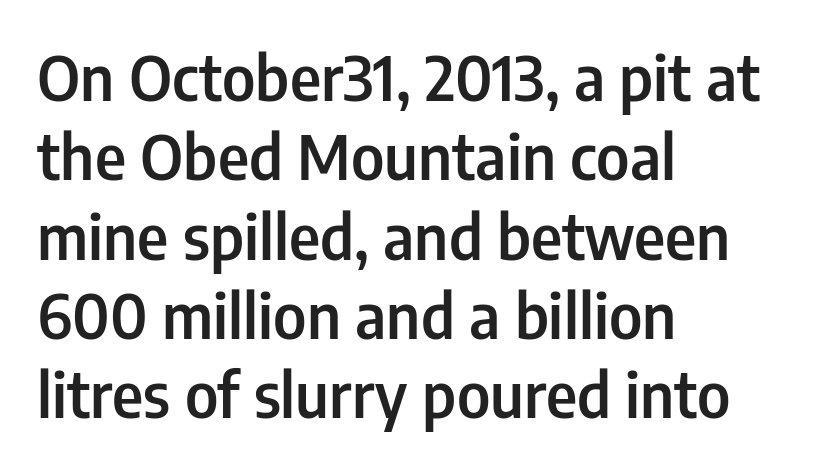
Q: Is the text bold? A: Semi-bold.
Q: Is the text italic (slanted)? A: No, it is upright.
Q: Is the typeface a serif or a sans-serif typeface? A: Sans-serif.
Q: Is the text underlined? A: No.
Q: How is the paragraph aligned? A: Left-aligned.
Q: Is the spacing between letters normal or unusually wide? A: Normal.
Q: Is the spacing between lines tight, normal or loose? A: Normal.
Q: Width (condensed, normal, or wide)? A: Condensed.
Q: Stroke contrast? A: Low.
Q: x-height? A: Medium.
Q: Monospaced? A: No.
